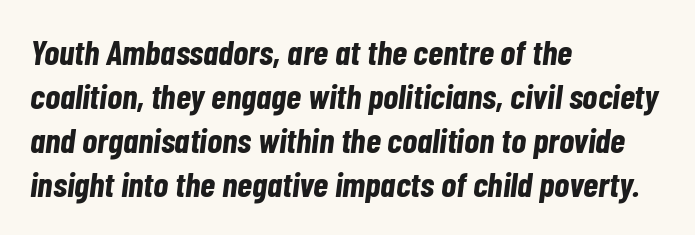
Q: Is the text bold? A: Yes.
Q: Is the text italic (slanted)? A: Yes, it leans right by about 7 degrees.
Q: Is the text underlined? A: No.
Q: How is the paragraph aligned? A: Left-aligned.
Q: Is the spacing between letters normal or unusually wide? A: Normal.
Q: Is the spacing between lines tight, normal or loose? A: Normal.
Q: Width (condensed, normal, or wide)? A: Condensed.
Q: Stroke contrast? A: Low.
Q: x-height? A: Medium.
Q: Monospaced? A: No.
